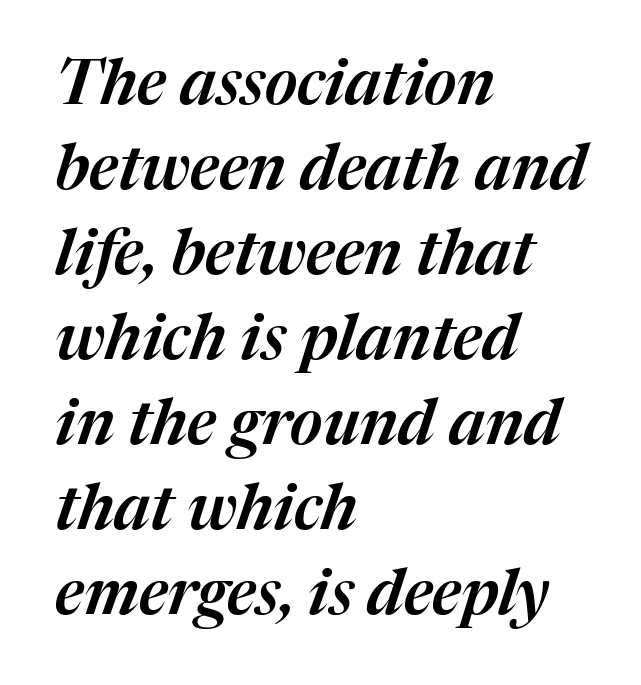
{"italic": "yes", "lean": "right", "slant_degrees": 17, "width": "normal", "stroke_contrast": "medium", "x_height": "medium", "monospaced": "no", "underline": "no", "align": "left", "line_spacing": "normal", "line_spacing_ratio": 1.35, "letter_spacing": "normal", "letter_spacing_em": 0.0, "glyph_px": 63}
